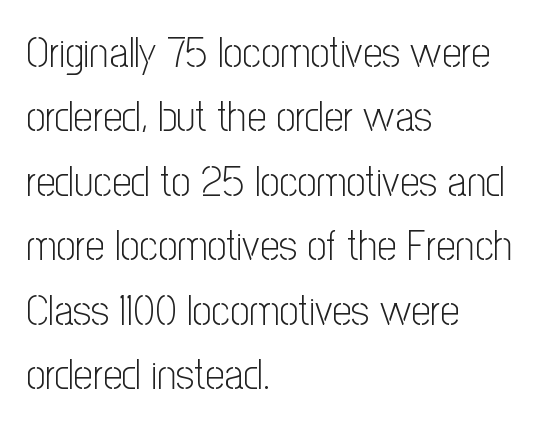
Q: Is the text bold? A: No.
Q: Is the text italic (slanted)? A: No, it is upright.
Q: Is the typeface a serif or a sans-serif typeface? A: Sans-serif.
Q: Is the text underlined? A: No.
Q: How is the paragraph aligned? A: Left-aligned.
Q: Is the spacing between letters normal or unusually wide? A: Normal.
Q: Is the spacing between lines tight, normal or loose? A: Normal.
Q: Width (condensed, normal, or wide)? A: Condensed.
Q: Stroke contrast? A: Low.
Q: x-height? A: Medium.
Q: Monospaced? A: No.
